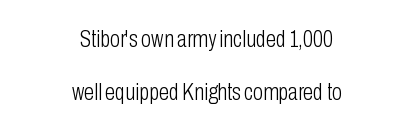
Q: Is the text bold? A: No.
Q: Is the text italic (slanted)? A: No, it is upright.
Q: Is the text underlined? A: No.
Q: How is the paragraph aligned? A: Centered.
Q: Is the spacing between letters normal or unusually wide? A: Normal.
Q: Is the spacing between lines tight, normal or loose? A: Loose.
